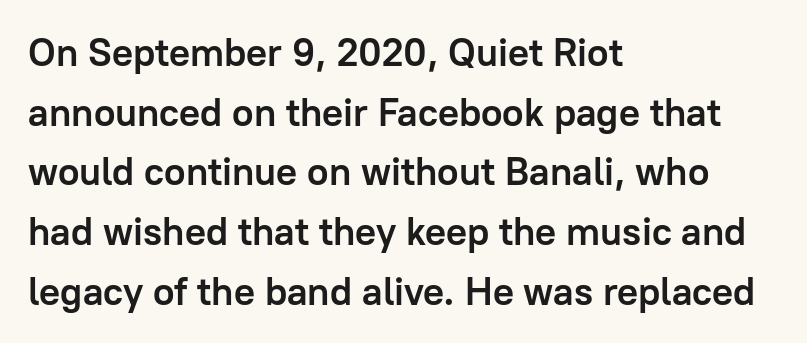
{"serif": "no", "italic": "no", "bold": "yes", "weight": "semibold", "width": "normal", "stroke_contrast": "low", "x_height": "medium", "monospaced": "no", "underline": "no", "align": "left", "line_spacing": "normal", "line_spacing_ratio": 1.53, "letter_spacing": "normal", "letter_spacing_em": 0.0, "glyph_px": 39}
